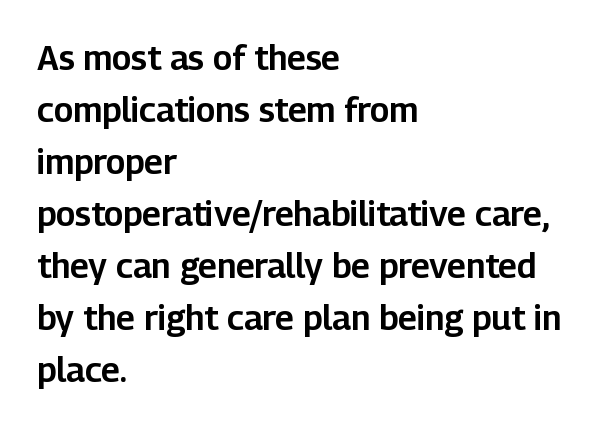
{"serif": "no", "italic": "no", "width": "normal", "stroke_contrast": "low", "x_height": "medium", "monospaced": "no", "underline": "no", "align": "left", "line_spacing": "normal", "line_spacing_ratio": 1.53, "letter_spacing": "normal", "letter_spacing_em": 0.0, "glyph_px": 34}
